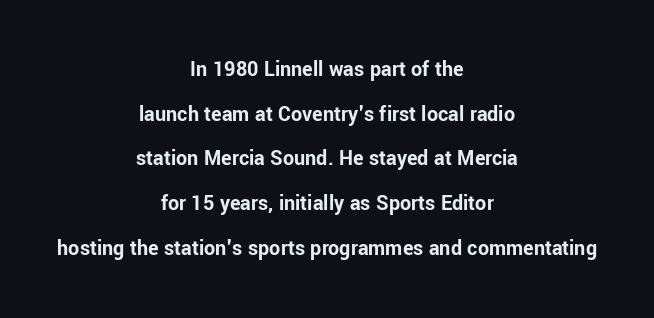
{"italic": "no", "bold": "yes", "underline": "no", "align": "center", "line_spacing": "loose", "line_spacing_ratio": 2.03, "letter_spacing": "normal", "letter_spacing_em": 0.0, "glyph_px": 22}
